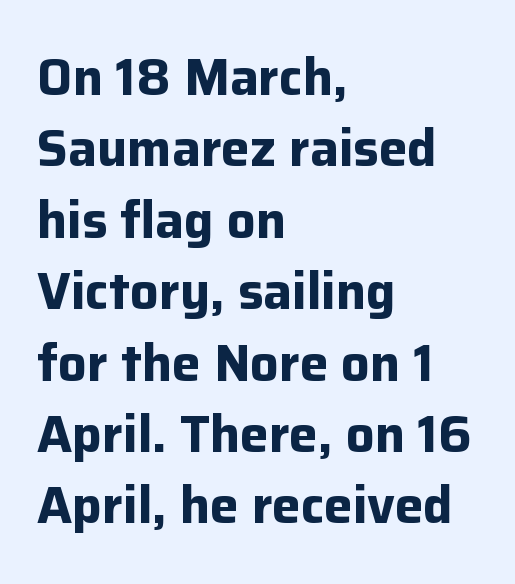
Q: Is the text bold? A: Yes.
Q: Is the text italic (slanted)? A: No, it is upright.
Q: Is the typeface a serif or a sans-serif typeface? A: Sans-serif.
Q: Is the text underlined? A: No.
Q: How is the paragraph aligned? A: Left-aligned.
Q: Is the spacing between letters normal or unusually wide? A: Normal.
Q: Is the spacing between lines tight, normal or loose? A: Normal.
Q: Width (condensed, normal, or wide)? A: Normal.
Q: Stroke contrast? A: Low.
Q: x-height? A: Medium.
Q: Monospaced? A: No.
